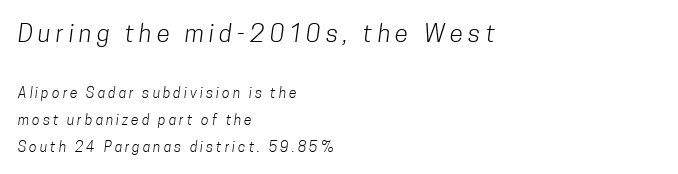
Letters have the restrained weight of plain body copy at most. The upper block of text is set noticeably larger than the block beneath it. Caption: expanded tracking, letters set apart. Reading down the block, your eye returns to a fixed left position each line. Leading: increased. The zone under the glyphs is completely vacant.
